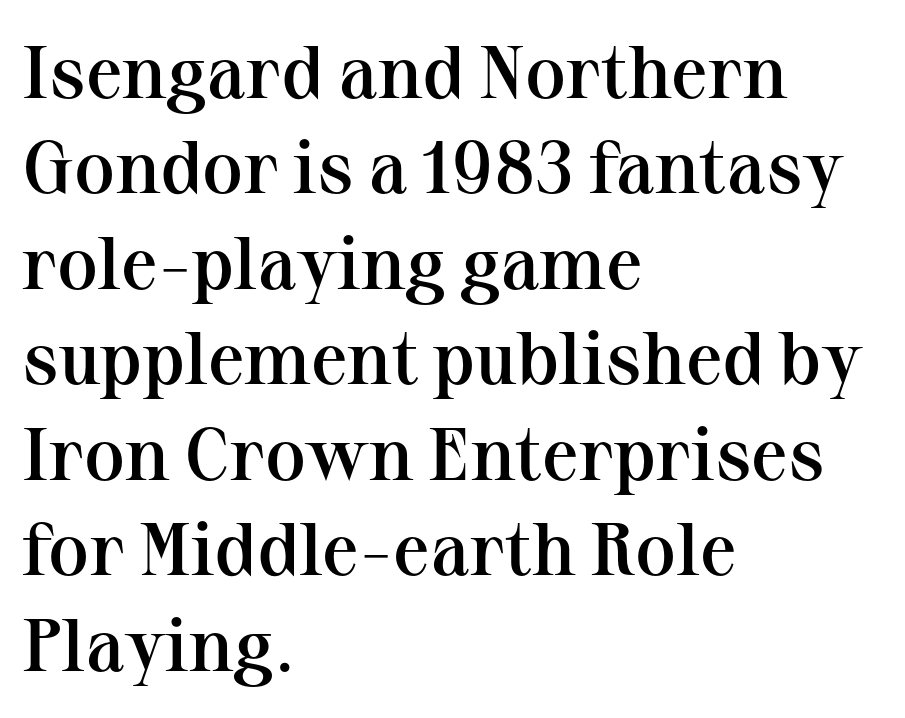
Q: Is the text bold? A: Semi-bold.
Q: Is the text italic (slanted)? A: No, it is upright.
Q: Is the typeface a serif or a sans-serif typeface? A: Serif.
Q: Is the text underlined? A: No.
Q: How is the paragraph aligned? A: Left-aligned.
Q: Is the spacing between letters normal or unusually wide? A: Normal.
Q: Is the spacing between lines tight, normal or loose? A: Normal.
Q: Width (condensed, normal, or wide)? A: Normal.
Q: Stroke contrast? A: Medium.
Q: x-height? A: Medium.
Q: Monospaced? A: No.
